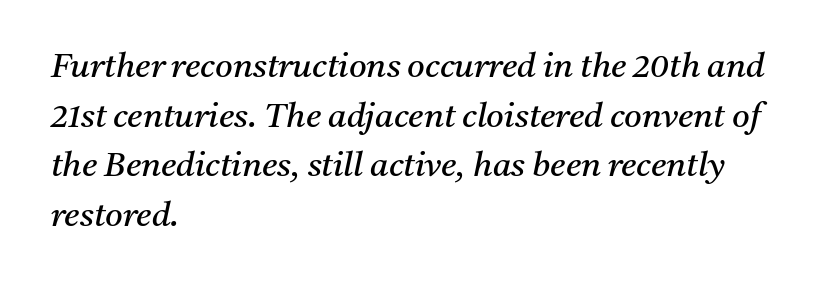
{"serif": "yes", "italic": "yes", "lean": "right", "slant_degrees": 11, "bold": "no", "weight": "regular", "width": "normal", "stroke_contrast": "medium", "x_height": "medium", "monospaced": "no", "underline": "no", "align": "left", "line_spacing": "normal", "line_spacing_ratio": 1.46, "letter_spacing": "normal", "letter_spacing_em": 0.0, "glyph_px": 34}
